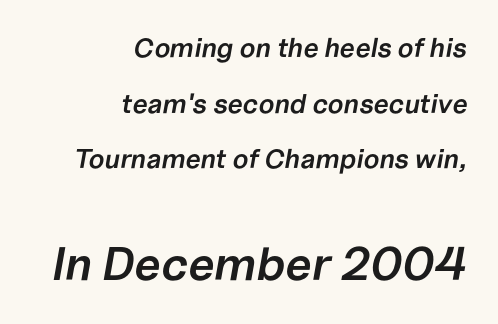
The image shows 47 px semibold type, italic (leaning right); set right-aligned, loose line spacing (2.06x), normal letter spacing, not underlined; the second (bottom) block is 1.74x larger; low stroke contrast and a medium x-height.
